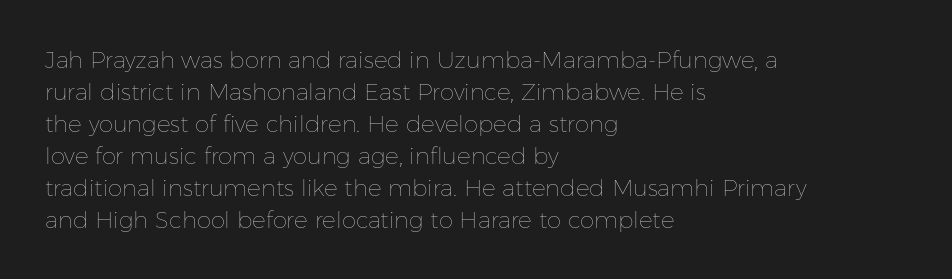
{"italic": "no", "bold": "no", "underline": "no", "align": "left", "line_spacing": "normal", "line_spacing_ratio": 1.39, "letter_spacing": "normal", "letter_spacing_em": 0.0, "glyph_px": 23}
